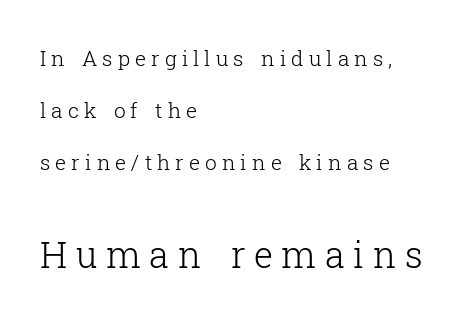
The second block has been scaled up relative to the first. Horizontal alignment here is leftward, the default for most running prose. Letters rest on an invisible, unmarked baseline. The block of text is sparse from top to bottom, with ample space between rows.
